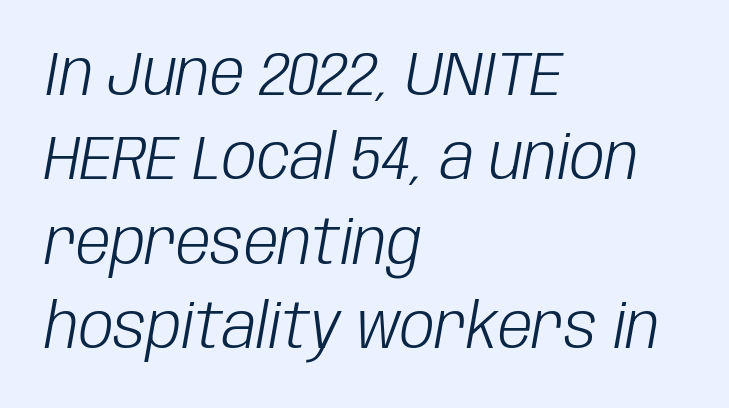
The image shows 62 px light, condensed type, italic (leaning right); set left-aligned, normal line spacing (1.36x), normal letter spacing, not underlined; low stroke contrast and a large x-height.
